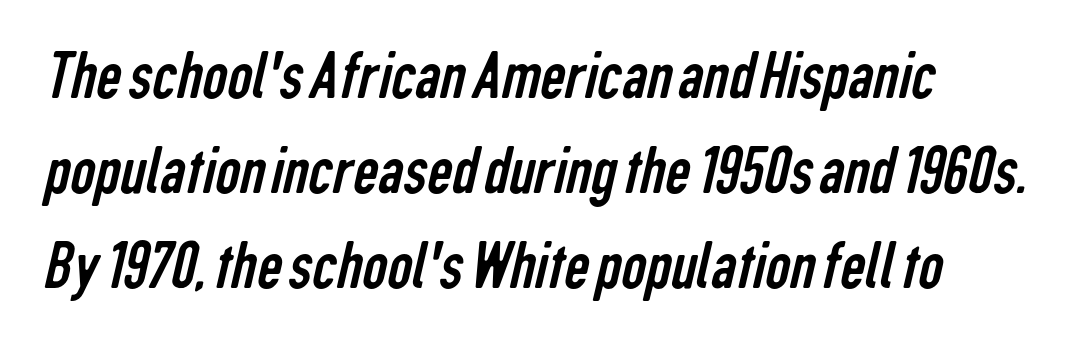
The image shows 70 px regular-weight, condensed sans-serif type; set left-aligned, normal line spacing (1.36x), normal letter spacing, not underlined; low stroke contrast and a medium x-height.
